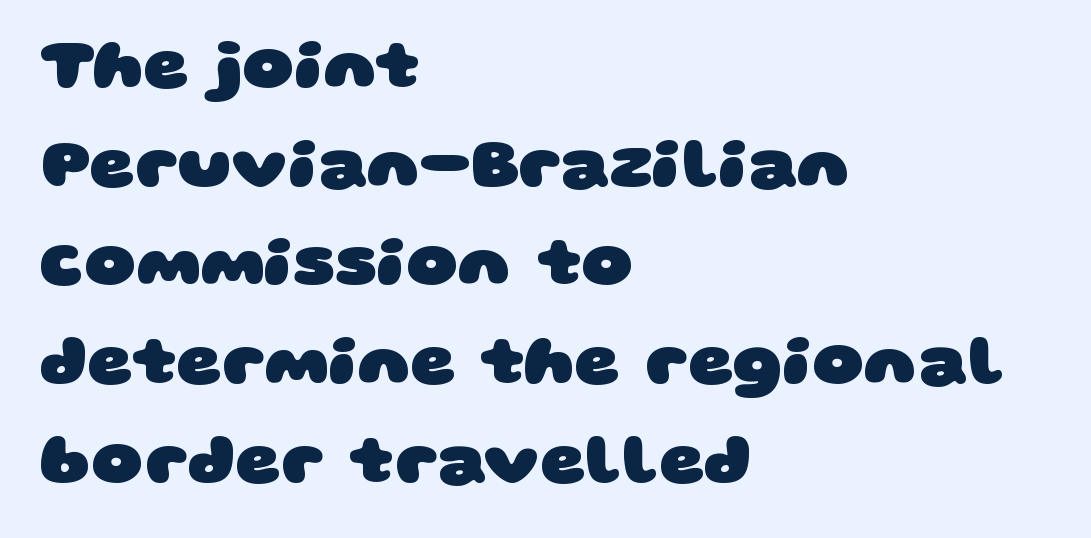
{"serif": "no", "bold": "yes", "weight": "heavy", "width": "wide", "stroke_contrast": "low", "x_height": "large", "monospaced": "no", "underline": "no", "align": "left", "line_spacing": "normal", "line_spacing_ratio": 1.41, "letter_spacing": "normal", "letter_spacing_em": 0.0, "glyph_px": 70}
